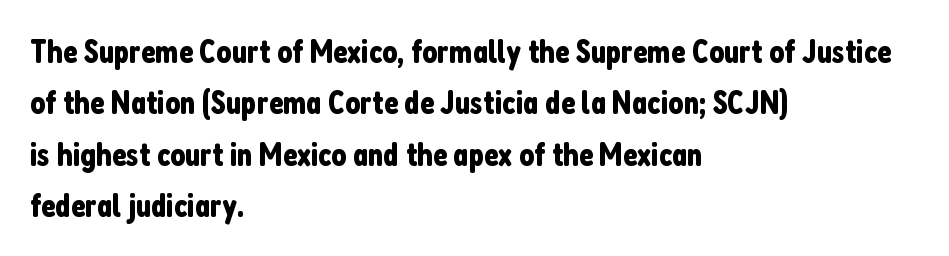
Notice how the passage keeps a crisp vertical edge on the left only. Caption: standard tracking, unaltered. These lines were composed using upright roman letters. The space directly below the letters is spotless. Typographically, this falls in the sans-serif category. Spacing verdict: proportional, widths tailored to each character.
